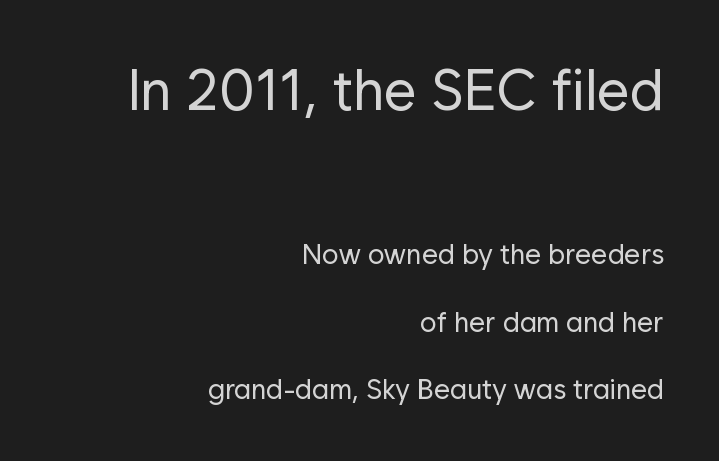
{"serif": "no", "italic": "no", "bold": "no", "weight": "regular", "width": "normal", "stroke_contrast": "low", "x_height": "medium", "monospaced": "no", "underline": "no", "align": "right", "line_spacing": "loose", "line_spacing_ratio": 2.4, "letter_spacing": "normal", "letter_spacing_em": 0.0, "larger_block": "first", "size_ratio": 2.04, "glyph_px": 57}
